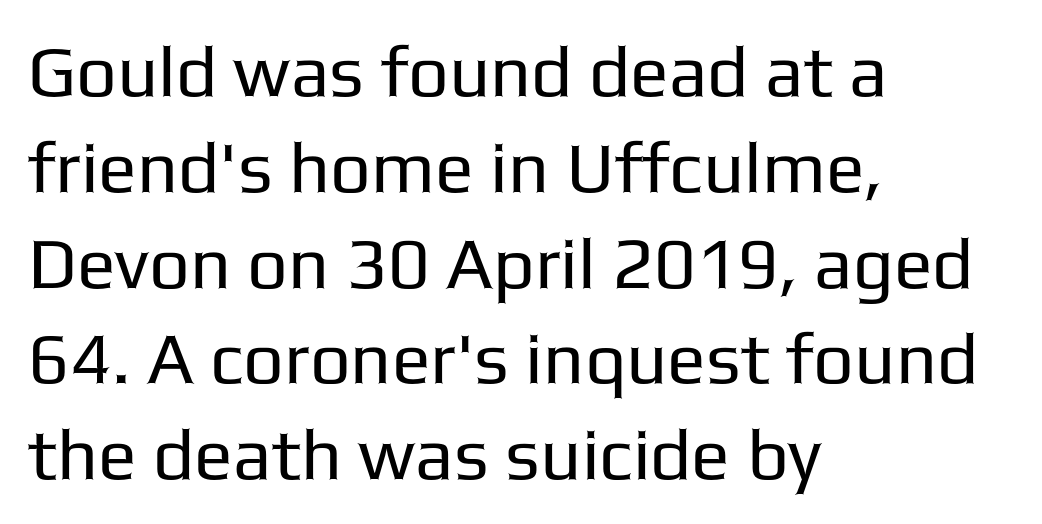
Q: Is the text bold? A: No.
Q: Is the text italic (slanted)? A: No, it is upright.
Q: Is the typeface a serif or a sans-serif typeface? A: Sans-serif.
Q: Is the text underlined? A: No.
Q: How is the paragraph aligned? A: Left-aligned.
Q: Is the spacing between letters normal or unusually wide? A: Normal.
Q: Is the spacing between lines tight, normal or loose? A: Normal.
Q: Width (condensed, normal, or wide)? A: Normal.
Q: Stroke contrast? A: Low.
Q: x-height? A: Medium.
Q: Monospaced? A: No.
